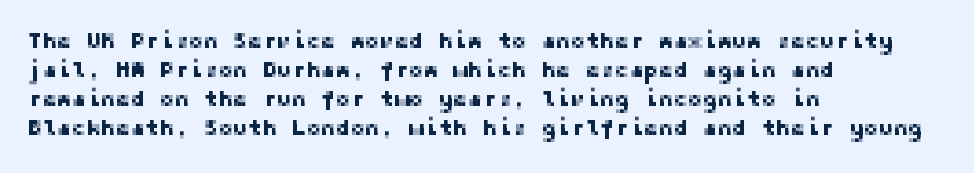
{"italic": "no", "underline": "no", "align": "left", "line_spacing": "normal", "line_spacing_ratio": 1.32, "letter_spacing": "normal", "letter_spacing_em": 0.0, "glyph_px": 22}
